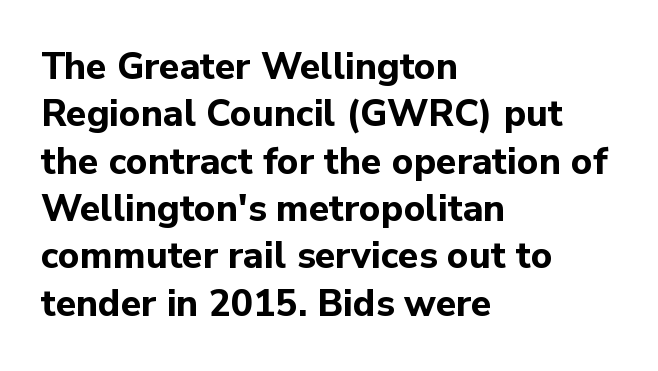
Here the glyphs are tracked normally, forming tight word shapes. The text was rendered using a sans face with plain stroke endings. Weight check: bold — yes, fully. Vertically, the passage feels balanced, rows spaced as you'd expect. Beneath every word, the page is bare.
